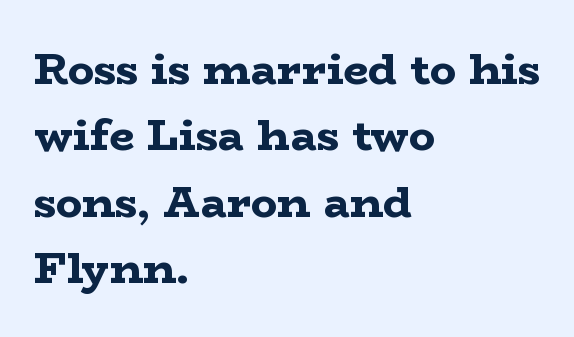
Q: Is the text bold? A: Yes.
Q: Is the text italic (slanted)? A: No, it is upright.
Q: Is the typeface a serif or a sans-serif typeface? A: Serif.
Q: Is the text underlined? A: No.
Q: How is the paragraph aligned? A: Left-aligned.
Q: Is the spacing between letters normal or unusually wide? A: Normal.
Q: Is the spacing between lines tight, normal or loose? A: Normal.
Q: Width (condensed, normal, or wide)? A: Wide.
Q: Stroke contrast? A: Low.
Q: x-height? A: Medium.
Q: Monospaced? A: No.
